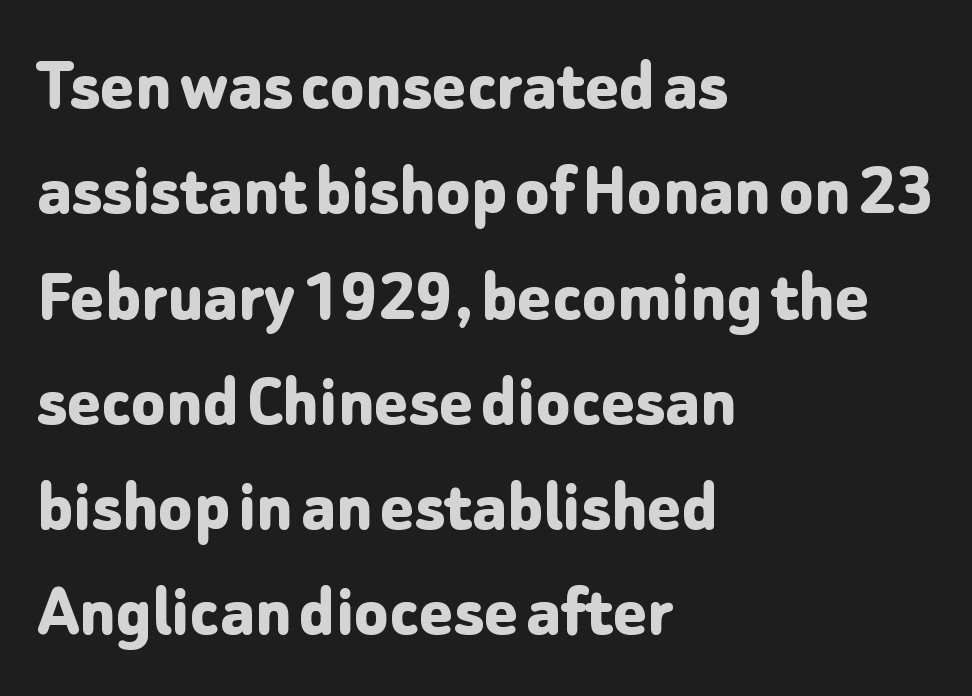
The image shows 78 px bold sans-serif type, upright; set left-aligned, normal line spacing (1.35x), normal letter spacing, not underlined; low stroke contrast and a medium x-height.
